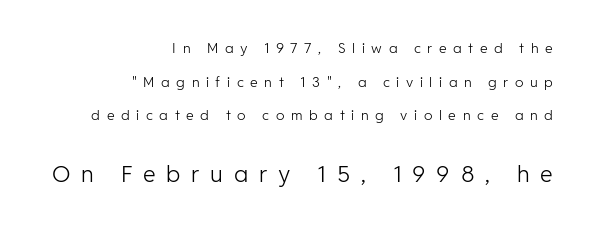
{"italic": "no", "bold": "no", "underline": "no", "align": "right", "line_spacing": "loose", "line_spacing_ratio": 2.41, "letter_spacing": "wide", "letter_spacing_em": 0.47, "larger_block": "second", "size_ratio": 1.64, "glyph_px": 23}
